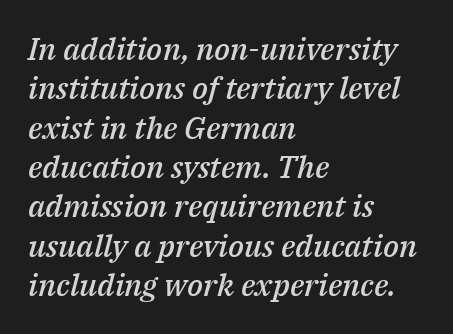
{"italic": "yes", "lean": "right", "slant_degrees": 14, "bold": "semi", "weight": "semibold", "width": "normal", "stroke_contrast": "medium", "x_height": "medium", "monospaced": "no", "underline": "no", "align": "left", "line_spacing": "normal", "line_spacing_ratio": 1.27, "letter_spacing": "normal", "letter_spacing_em": 0.0, "glyph_px": 31}
